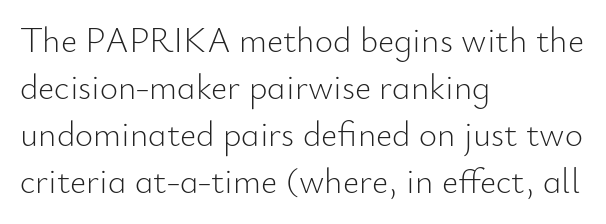
Q: Is the text bold? A: No.
Q: Is the text italic (slanted)? A: No, it is upright.
Q: Is the typeface a serif or a sans-serif typeface? A: Sans-serif.
Q: Is the text underlined? A: No.
Q: How is the paragraph aligned? A: Left-aligned.
Q: Is the spacing between letters normal or unusually wide? A: Normal.
Q: Is the spacing between lines tight, normal or loose? A: Normal.
Q: Width (condensed, normal, or wide)? A: Normal.
Q: Stroke contrast? A: Low.
Q: x-height? A: Small.
Q: Monospaced? A: No.
